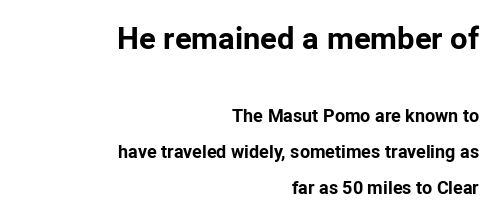
{"serif": "no", "italic": "no", "bold": "yes", "weight": "bold", "width": "normal", "stroke_contrast": "low", "x_height": "medium", "monospaced": "no", "underline": "no", "align": "right", "line_spacing": "loose", "line_spacing_ratio": 1.99, "letter_spacing": "normal", "letter_spacing_em": 0.0, "larger_block": "first", "size_ratio": 1.72, "glyph_px": 31}
